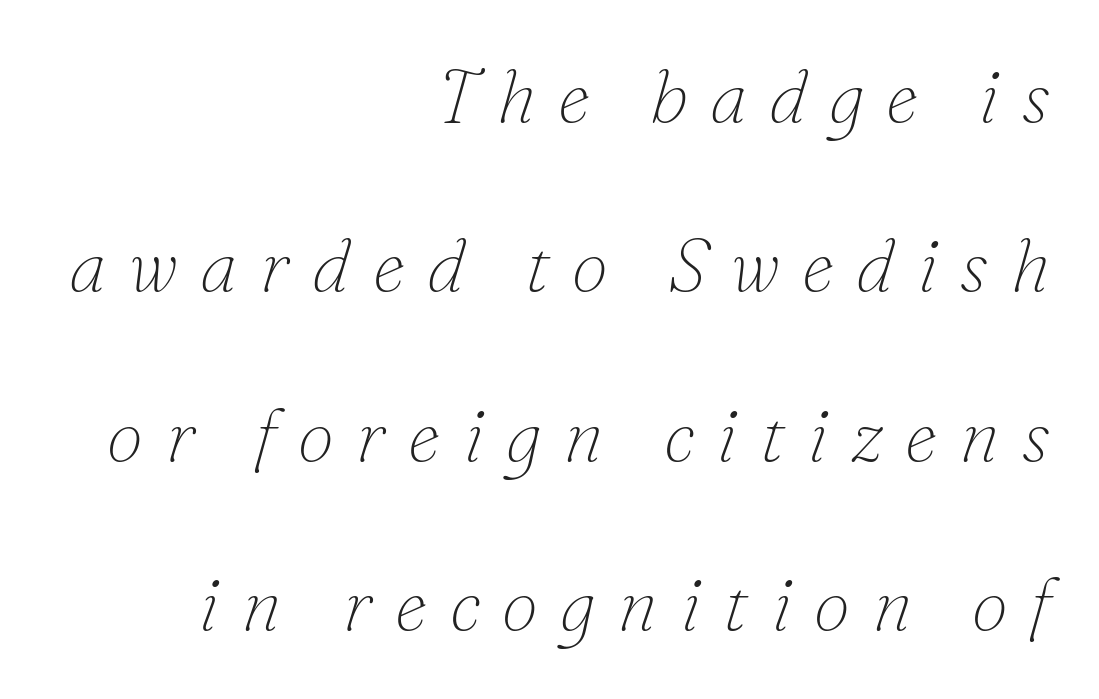
Q: Is the text bold? A: No.
Q: Is the text italic (slanted)? A: Yes, it leans right by about 16 degrees.
Q: Is the typeface a serif or a sans-serif typeface? A: Serif.
Q: Is the text underlined? A: No.
Q: How is the paragraph aligned? A: Right-aligned.
Q: Is the spacing between letters normal or unusually wide? A: Unusually wide.
Q: Is the spacing between lines tight, normal or loose? A: Loose.
Q: Width (condensed, normal, or wide)? A: Normal.
Q: Stroke contrast? A: Low.
Q: x-height? A: Small.
Q: Monospaced? A: No.
